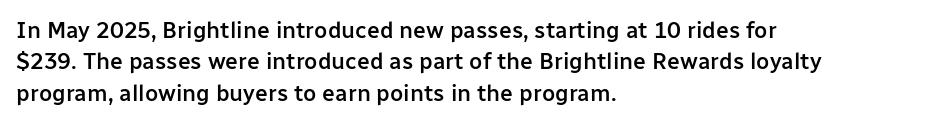
The image shows 23 px text type, upright; set left-aligned, normal line spacing (1.36x), normal letter spacing, not underlined.
